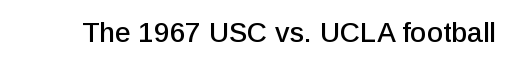
Q: Is the text italic (slanted)? A: No, it is upright.
Q: Is the typeface a serif or a sans-serif typeface? A: Sans-serif.
Q: Is the text underlined? A: No.
Q: Is the spacing between letters normal or unusually wide? A: Normal.
Q: Width (condensed, normal, or wide)? A: Normal.
Q: Stroke contrast? A: Low.
Q: x-height? A: Medium.
Q: Monospaced? A: No.
